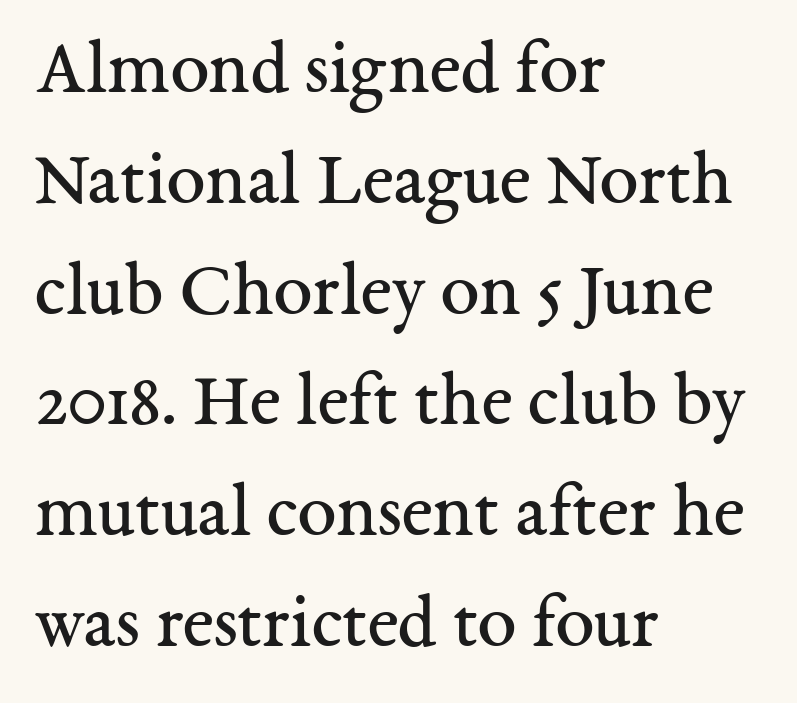
Spacing between characters is what you'd get straight out of the box. The rendering anchors every line to the left-hand side. A light-to-regular cut is what we see here. Posture: straight, roman, zero tilt.
